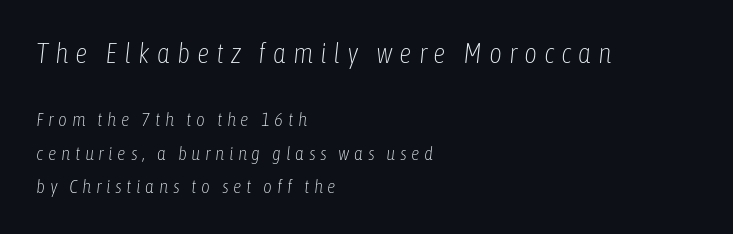
{"italic": "yes", "lean": "right", "slant_degrees": 6, "bold": "no", "weight": "light", "width": "condensed", "stroke_contrast": "low", "x_height": "medium", "monospaced": "no", "underline": "no", "align": "left", "line_spacing_ratio": 1.75, "letter_spacing": "wide", "letter_spacing_em": 0.24, "larger_block": "first", "size_ratio": 1.47, "glyph_px": 28}
